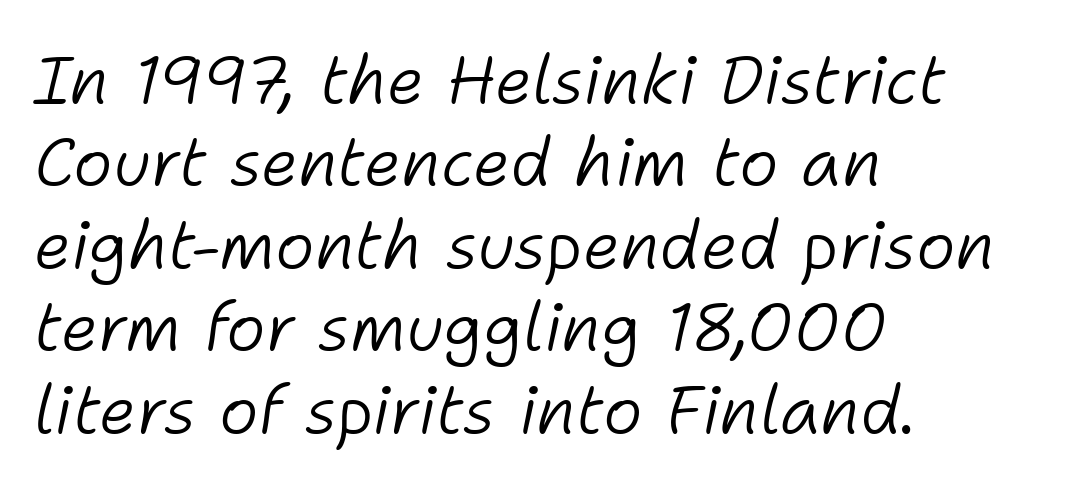
Q: Is the text bold? A: No.
Q: Is the text italic (slanted)? A: Yes, it leans right by about 11 degrees.
Q: Is the text underlined? A: No.
Q: How is the paragraph aligned? A: Left-aligned.
Q: Is the spacing between letters normal or unusually wide? A: Normal.
Q: Width (condensed, normal, or wide)? A: Normal.
Q: Stroke contrast? A: Low.
Q: x-height? A: Medium.
Q: Monospaced? A: No.
